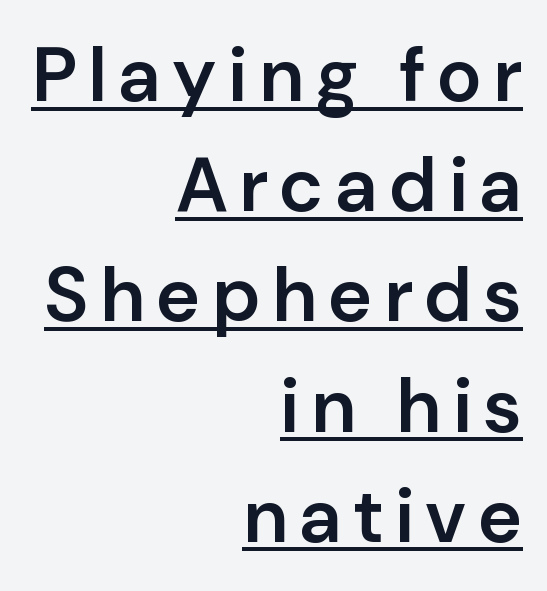
The image shows 76 px semibold sans-serif type, upright; set right-aligned, normal line spacing (1.45x), underlined; low stroke contrast and a medium x-height.
